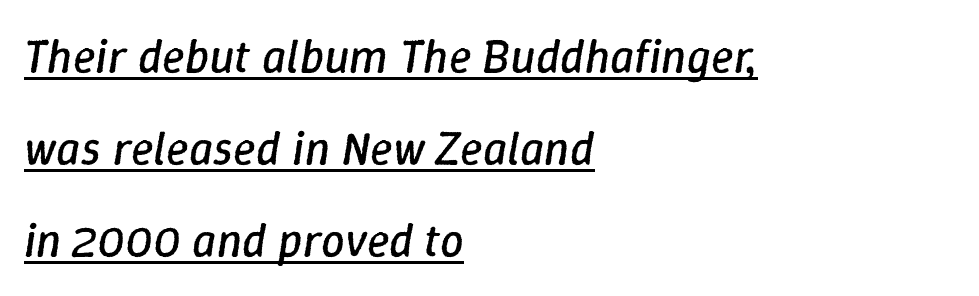
The image shows 47 px regular-weight type, italic (leaning right); set left-aligned, loose line spacing (1.96x), normal letter spacing, underlined; low stroke contrast and a medium x-height.
